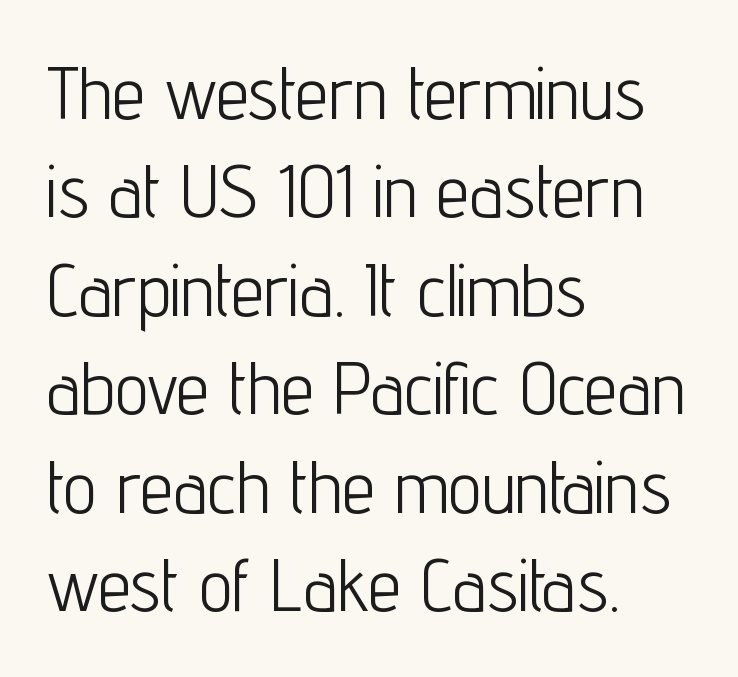
The image shows 74 px light, condensed sans-serif type, upright; set left-aligned, normal line spacing (1.33x), normal letter spacing, not underlined; low stroke contrast and a medium x-height.
